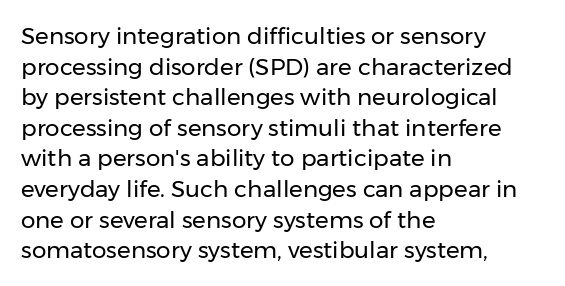
Vertical spacing — default. The text block is weighted toward the left margin, trailing off unevenly rightward. The baseline area is clear. These lines keep a tight, regular rhythm from letter to letter. No extra ink here — the face is not bold.
